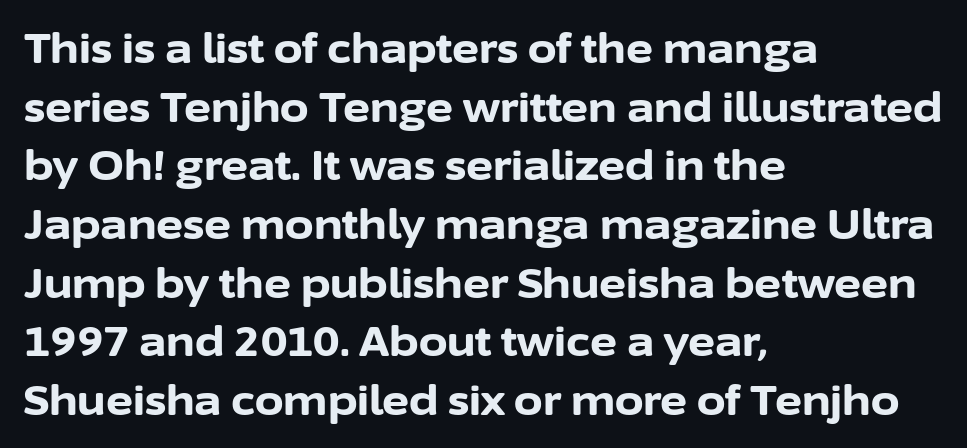
{"serif": "no", "italic": "no", "bold": "yes", "weight": "bold", "width": "normal", "stroke_contrast": "low", "x_height": "medium", "monospaced": "no", "underline": "no", "align": "left", "line_spacing": "normal", "line_spacing_ratio": 1.43, "letter_spacing": "normal", "letter_spacing_em": 0.0, "glyph_px": 41}
